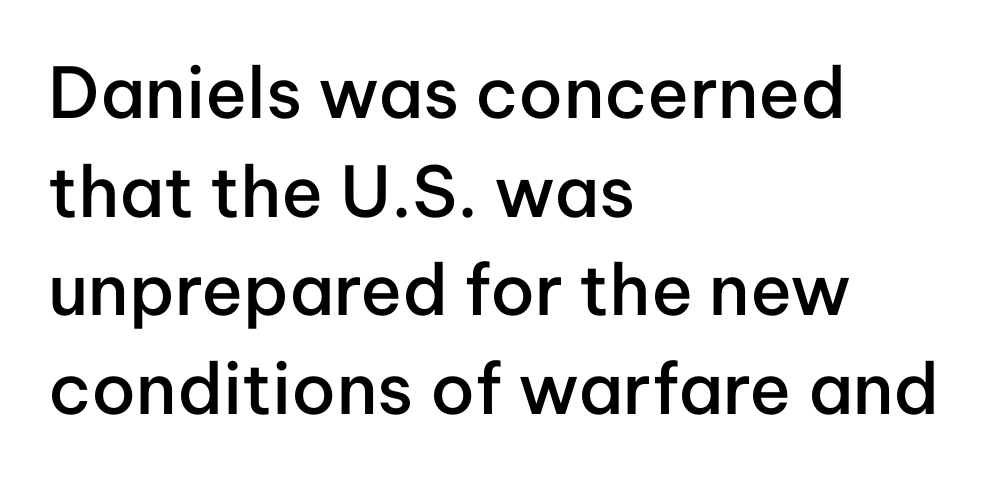
The image shows 70 px semibold sans-serif type, upright; set left-aligned, normal line spacing (1.41x), normal letter spacing, not underlined; low stroke contrast and a medium x-height.
